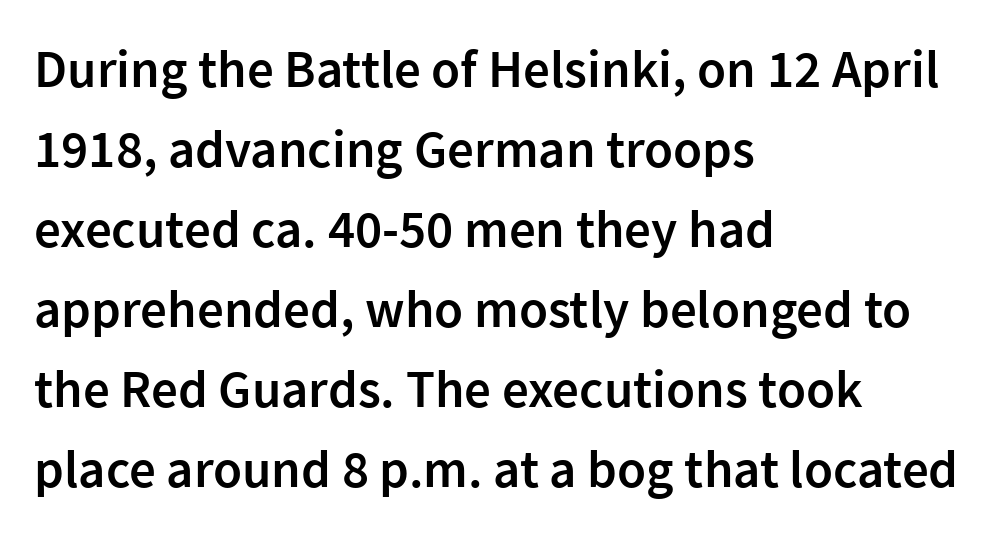
The image shows 53 px semibold sans-serif type, upright; set left-aligned, normal line spacing (1.51x), normal letter spacing, not underlined; low stroke contrast and a medium x-height.
